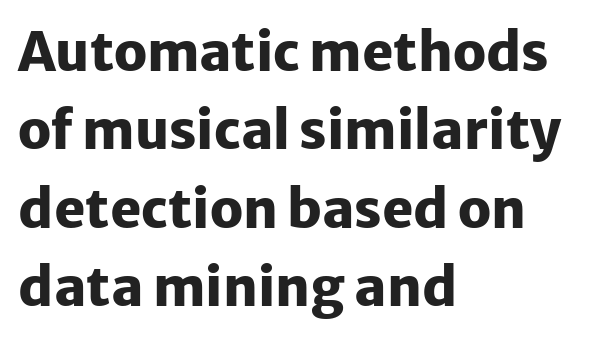
The image shows 53 px heavy sans-serif type, upright; set left-aligned, normal line spacing (1.48x), normal letter spacing, not underlined; low stroke contrast and a medium x-height.
